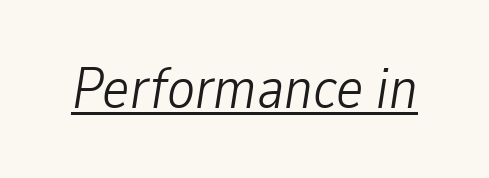
Designer's note — italics engaged. The horizontal fit of the characters is conventional and even. Is this a heavy cut? Hardly; it is regular or lighter. Each letter keeps its own natural width here, so spacing adapts to shape. Does a line run under the words? Yes, clearly.
